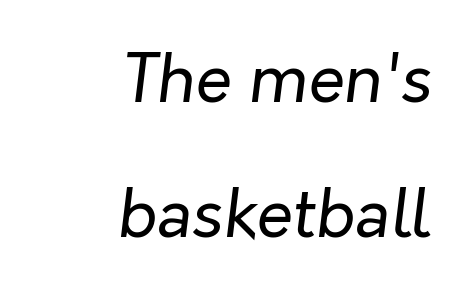
Bare-footed words on every line. The font's italic variant was chosen for this text. Here the glyphs are tracked normally, forming tight word shapes. The block of text is sparse from top to bottom, with ample space between rows.
